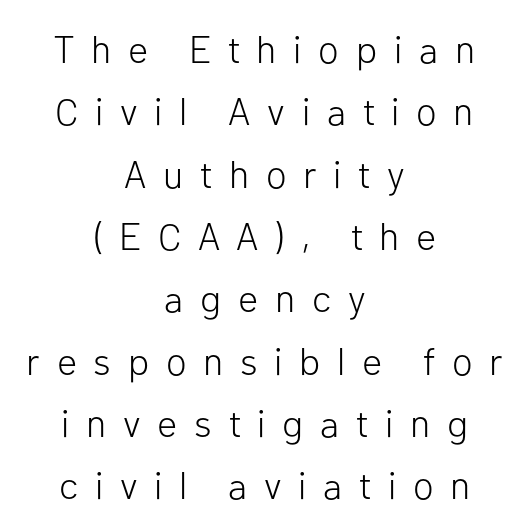
Unlike italic type, these characters show no tilt at all. Evenly set lines give the paragraph a standard silhouette. Stroke thickness stays within the range of a standard reading face or lighter. What stands out about the letter spacing? Its width — letters are far apart. Grotesque or geometric, the face here clearly has no serifs.
